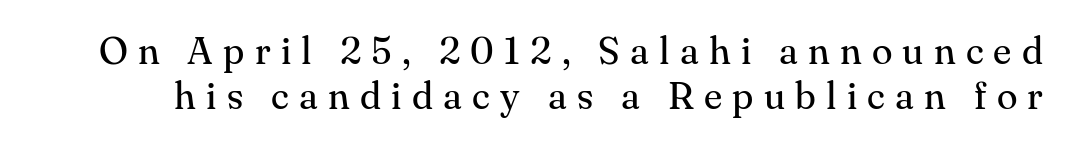
Weight: regular or lighter. The gaps between neighbouring characters are conspicuously large. Do the characters align in a grid? No, the font is proportional. Characters remain perfectly vertical along every line.
